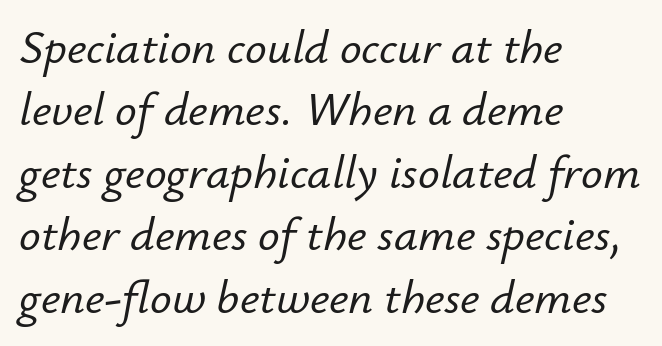
The glyphs are unaccompanied by any horizontal stroke below them. In terms of posture, this sample is oblique. Think of a printed novel: that variable character pitch is what you see here. Horizontal alignment here is leftward, the default for most running prose.
